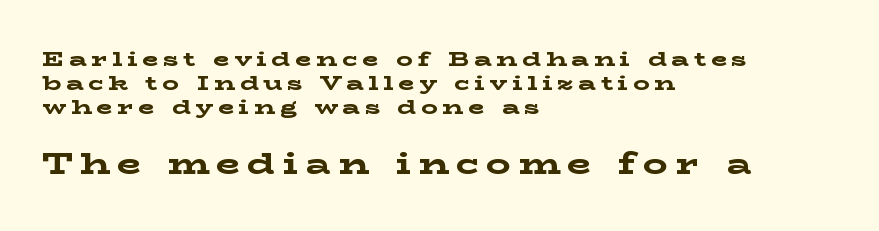
{"serif": "yes", "italic": "no", "bold": "yes", "weight": "bold", "width": "wide", "stroke_contrast": "low", "x_height": "medium", "monospaced": "no", "underline": "no", "align": "left", "line_spacing": "tight", "line_spacing_ratio": 1.15, "letter_spacing": "wide", "letter_spacing_em": 0.23, "larger_block": "second", "size_ratio": 1.48, "glyph_px": 31}
